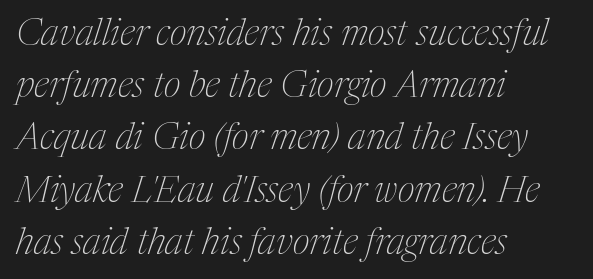
{"serif": "yes", "italic": "yes", "lean": "right", "slant_degrees": 17, "bold": "no", "weight": "thin", "width": "condensed", "stroke_contrast": "medium", "x_height": "medium", "monospaced": "no", "underline": "no", "align": "left", "line_spacing": "normal", "line_spacing_ratio": 1.41, "letter_spacing": "normal", "letter_spacing_em": 0.0, "glyph_px": 37}
